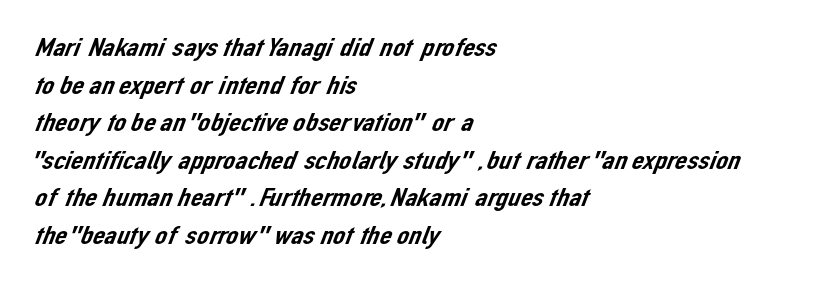
{"underline": "no", "align": "left", "line_spacing": "normal", "line_spacing_ratio": 1.39, "letter_spacing": "normal", "letter_spacing_em": 0.0, "glyph_px": 27}
